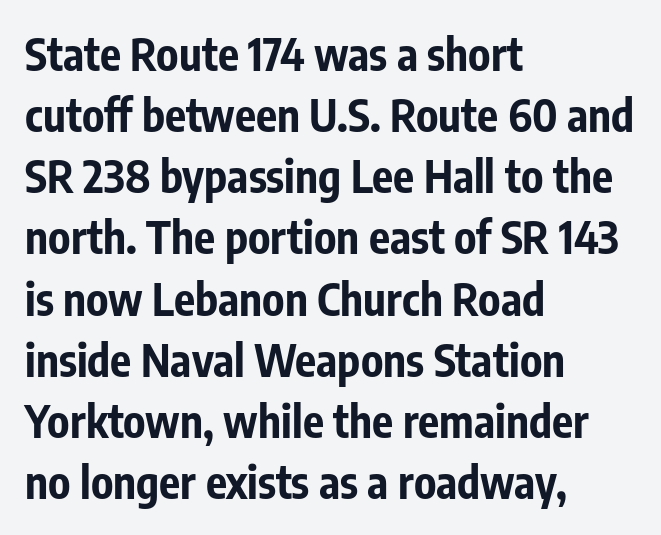
{"serif": "no", "italic": "no", "bold": "yes", "weight": "bold", "width": "condensed", "stroke_contrast": "low", "x_height": "medium", "monospaced": "no", "underline": "no", "align": "left", "line_spacing": "normal", "line_spacing_ratio": 1.39, "letter_spacing": "normal", "letter_spacing_em": 0.0, "glyph_px": 44}
